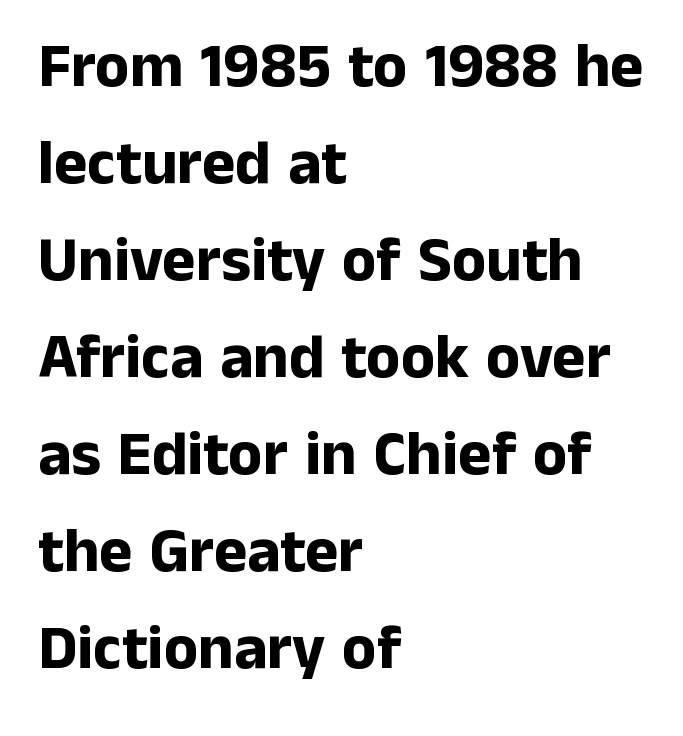
{"serif": "no", "italic": "no", "bold": "yes", "weight": "bold", "width": "normal", "stroke_contrast": "low", "x_height": "medium", "monospaced": "no", "underline": "no", "align": "left", "line_spacing": "normal", "line_spacing_ratio": 1.54, "letter_spacing": "normal", "letter_spacing_em": 0.0, "glyph_px": 63}
